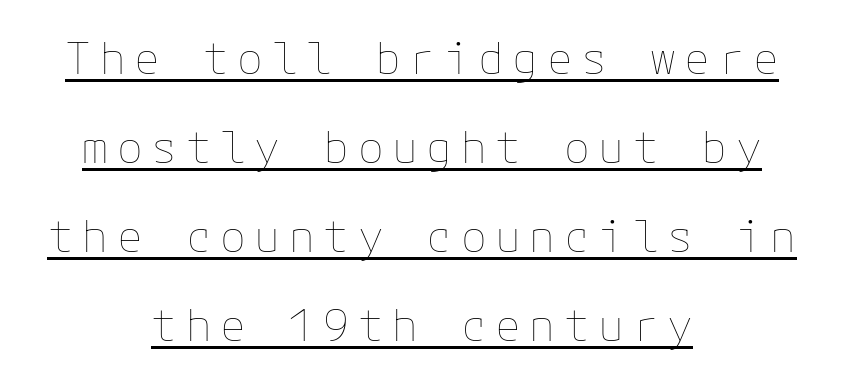
Q: Is the text bold? A: No.
Q: Is the text italic (slanted)? A: No, it is upright.
Q: Is the text underlined? A: Yes.
Q: How is the paragraph aligned? A: Centered.
Q: Is the spacing between letters normal or unusually wide? A: Unusually wide.
Q: Is the spacing between lines tight, normal or loose? A: Loose.
Q: Width (condensed, normal, or wide)? A: Normal.
Q: Stroke contrast? A: Low.
Q: x-height? A: Medium.
